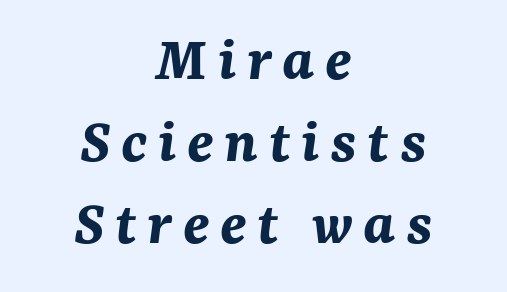
The image shows 65 px bold type, italic (leaning right); set centered, normal line spacing (1.26x), not underlined; medium stroke contrast and a medium x-height.
